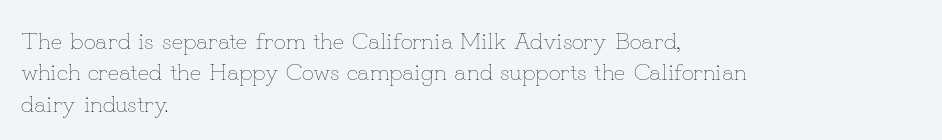
{"italic": "no", "bold": "no", "underline": "no", "align": "left", "line_spacing": "normal", "line_spacing_ratio": 1.31, "letter_spacing": "normal", "letter_spacing_em": 0.0, "glyph_px": 24}
